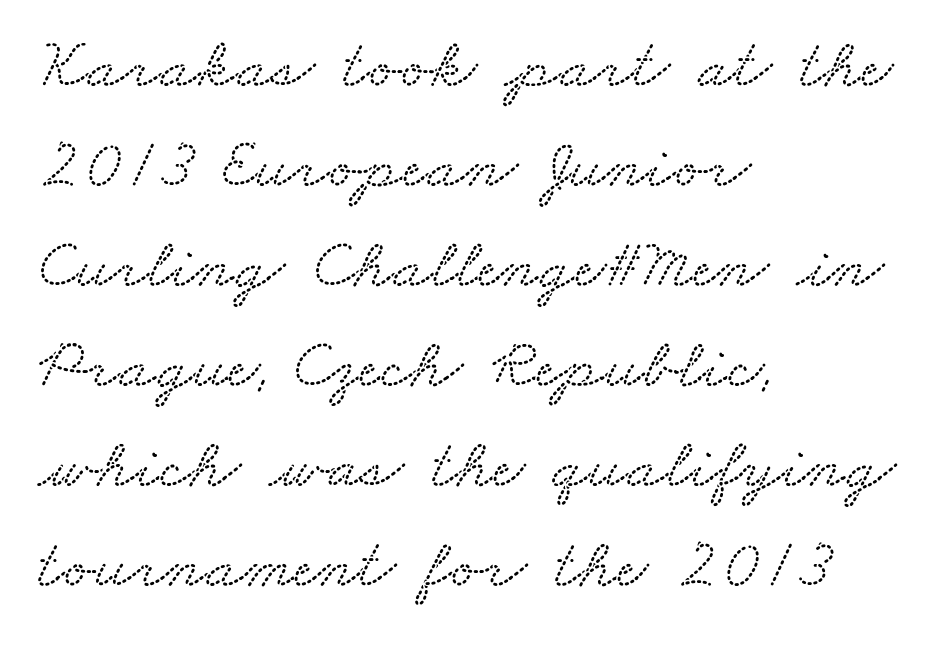
The image shows 70 px wide serif type; set left-aligned, normal line spacing (1.43x), normal letter spacing, not underlined; medium stroke contrast and a small x-height.
